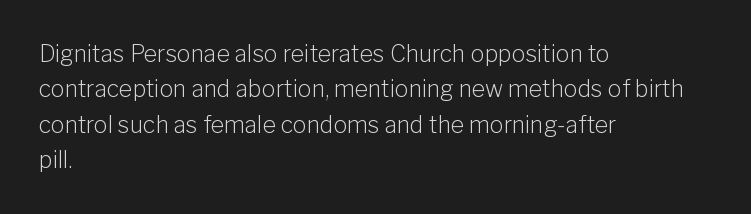
The image shows 23 px text type, upright; set left-aligned, normal line spacing (1.54x), normal letter spacing, not underlined.
